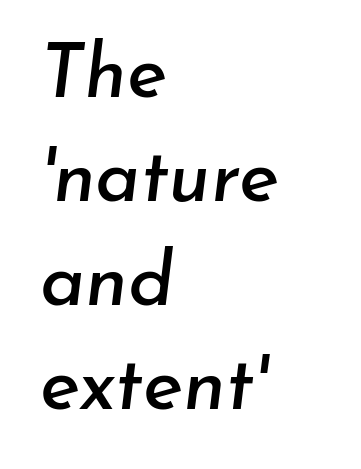
{"italic": "yes", "lean": "right", "slant_degrees": 7, "width": "normal", "stroke_contrast": "low", "x_height": "small", "monospaced": "no", "underline": "no", "align": "left", "line_spacing": "normal", "line_spacing_ratio": 1.37, "letter_spacing": "normal", "letter_spacing_em": 0.0, "glyph_px": 76}
